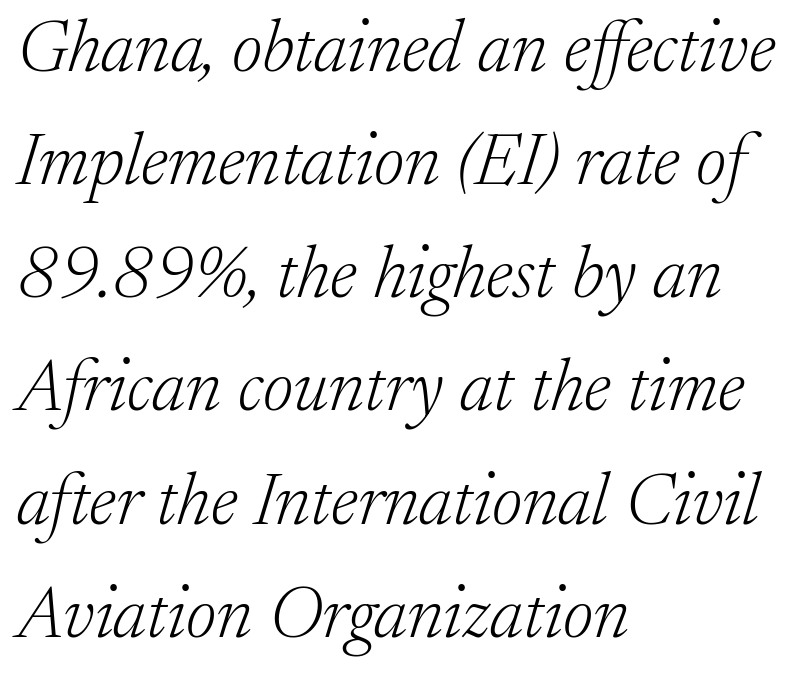
The cut favours lightness, reaching ordinary text weight at its darkest. You could not count columns in this text — the font is proportionally spaced. Horizontally, the lines are justified to the leading edge only. Any mark beneath the type? The region is blank.
